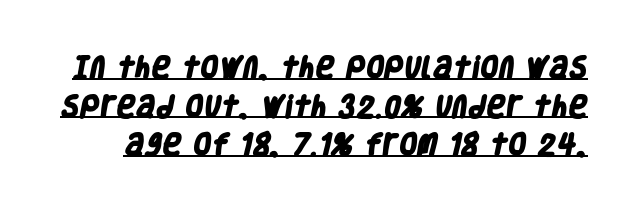
The image shows 24 px bold type; set normal line spacing (1.61x), normal letter spacing, underlined.
